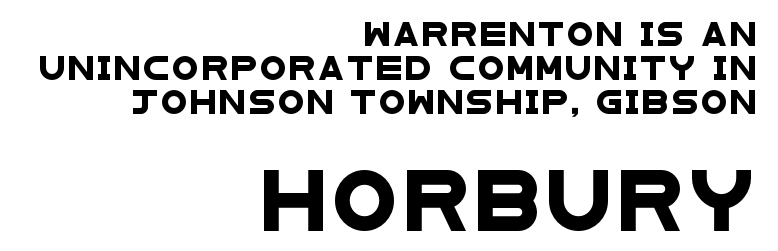
Q: Is the typeface a serif or a sans-serif typeface? A: Sans-serif.
Q: Is the text underlined? A: No.
Q: How is the paragraph aligned? A: Right-aligned.
Q: Is the spacing between lines tight, normal or loose? A: Normal.
Q: Which block of text is set in a larger size, the first (top) or the second (bottom)? A: The second (bottom) one.
Q: Width (condensed, normal, or wide)? A: Wide.
Q: Stroke contrast? A: Low.
Q: x-height? A: Large.
Q: Monospaced? A: No.
